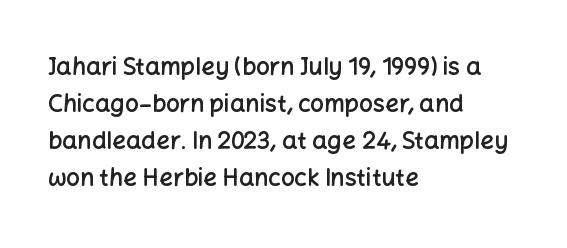
The image shows 24 px text type, upright; set left-aligned, normal line spacing (1.54x), normal letter spacing, not underlined.
